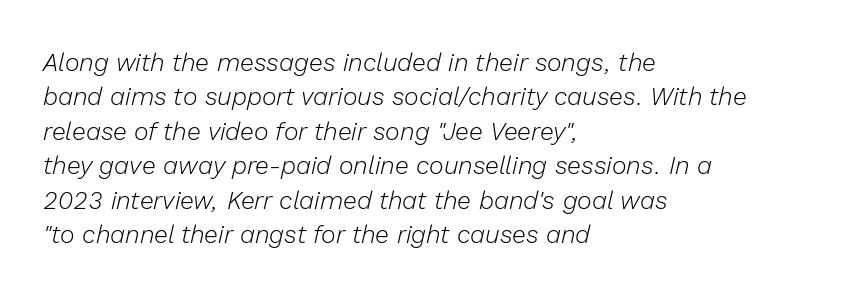
The rendering applies a slant to the glyphs. Weight: not bold — regular or lighter. If you drew a ruler down the left edge, every line would touch it. A typesetter would call this leading conventional body-copy spacing. Honestly, there is no underline to notice here at all. Observe the ordinary spacing: letters are neighbours, not strangers.
